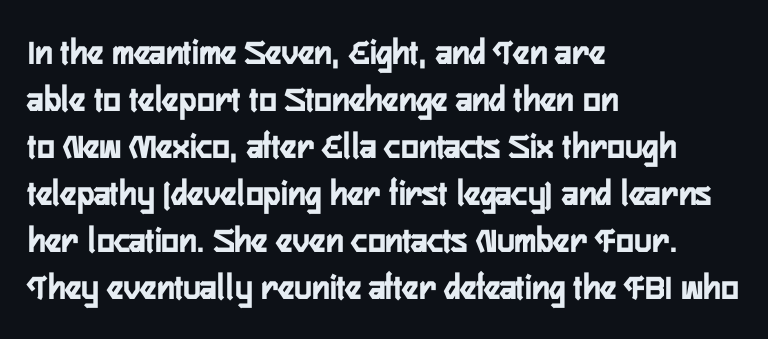
{"serif": "no", "italic": "no", "bold": "yes", "weight": "semibold", "width": "condensed", "stroke_contrast": "low", "x_height": "medium", "monospaced": "no", "underline": "no", "align": "left", "line_spacing": "normal", "line_spacing_ratio": 1.27, "letter_spacing": "normal", "letter_spacing_em": 0.0, "glyph_px": 37}
